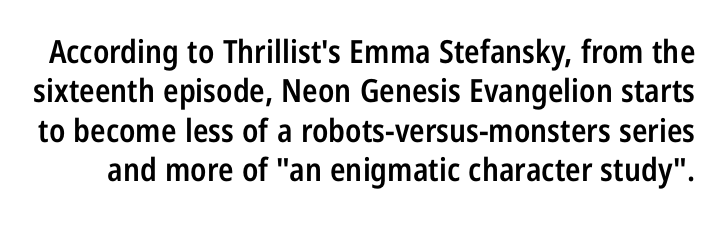
{"serif": "no", "italic": "no", "bold": "semi", "weight": "semibold", "width": "condensed", "stroke_contrast": "low", "x_height": "medium", "monospaced": "no", "underline": "no", "line_spacing_ratio": 1.23, "letter_spacing": "normal", "letter_spacing_em": 0.0, "glyph_px": 32}
